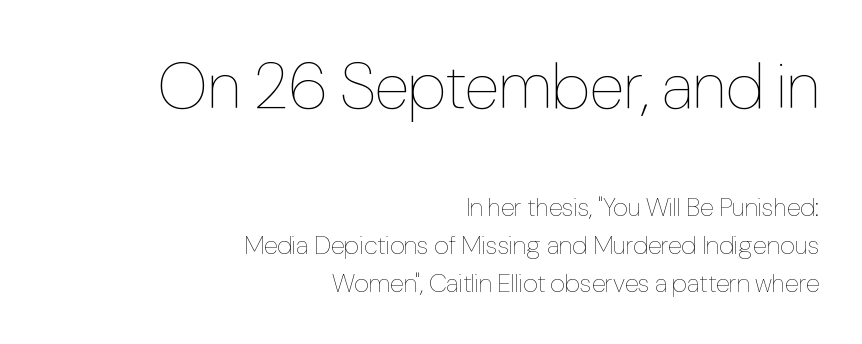
Q: Is the text bold? A: No.
Q: Is the text italic (slanted)? A: No, it is upright.
Q: Is the text underlined? A: No.
Q: How is the paragraph aligned? A: Right-aligned.
Q: Is the spacing between letters normal or unusually wide? A: Normal.
Q: Is the spacing between lines tight, normal or loose? A: Normal.
Q: Which block of text is set in a larger size, the first (top) or the second (bottom)? A: The first (top) one.
Q: Width (condensed, normal, or wide)? A: Condensed.
Q: Stroke contrast? A: Low.
Q: x-height? A: Medium.
Q: Monospaced? A: No.
